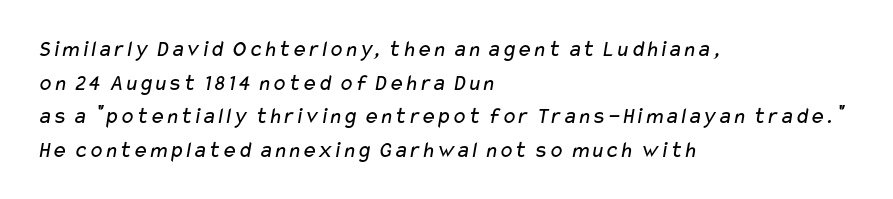
Q: Is the text bold? A: No.
Q: Is the text underlined? A: No.
Q: How is the paragraph aligned? A: Left-aligned.
Q: Is the spacing between letters normal or unusually wide? A: Normal.
Q: Is the spacing between lines tight, normal or loose? A: Normal.
